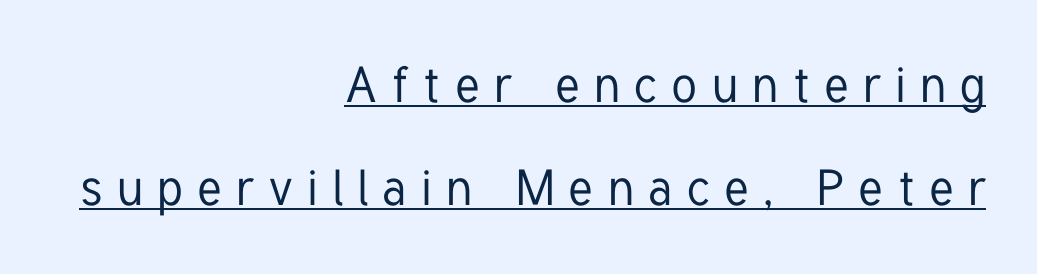
Underlining? Definitely there. The ragged edge is on the left, which tells us the setting is flush right. The line texture is sparse and dotted thanks to wide tracking. Spacing verdict: proportional, widths tailored to each character.
